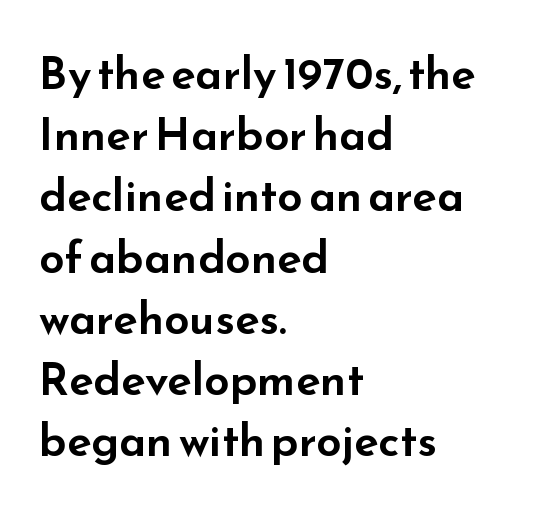
The block of text has a typical density, with ordinary space between rows. This rendering leaves character spacing at its baseline value. These lines are set flush left with a ragged right edge. Quick note: not italic, upright. Here the designer chose a conventional face with non-uniform glyph widths. Check under the words: just untouched page.
